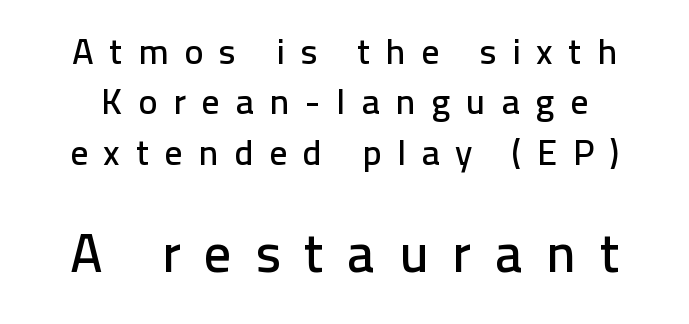
{"serif": "no", "italic": "no", "width": "normal", "stroke_contrast": "low", "x_height": "medium", "monospaced": "no", "underline": "no", "line_spacing": "normal", "line_spacing_ratio": 1.4, "letter_spacing": "wide", "letter_spacing_em": 0.43, "larger_block": "second", "size_ratio": 1.5, "glyph_px": 54}
